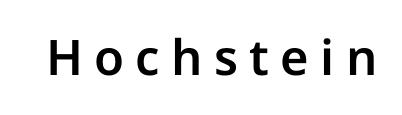
The image shows 49 px sans-serif type, upright; set unusually wide letter spacing (+0.23 em), not underlined; low stroke contrast and a medium x-height.
